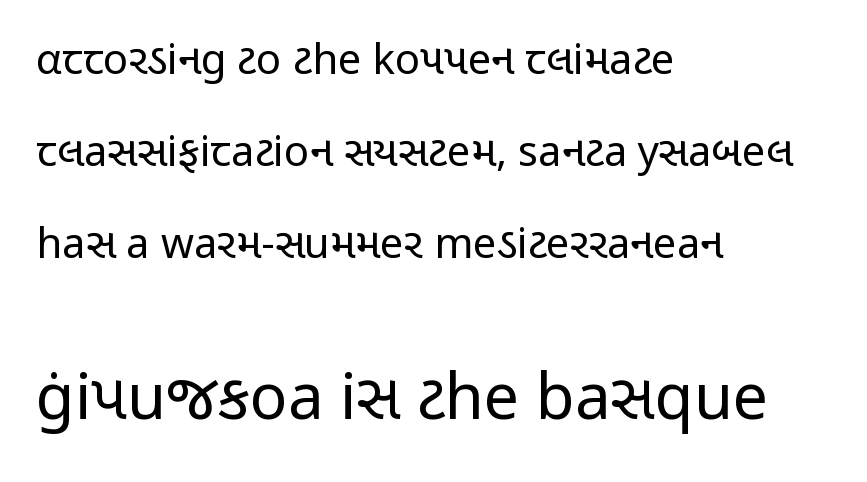
Q: Is the text bold? A: No.
Q: Is the text italic (slanted)? A: No, it is upright.
Q: Is the typeface a serif or a sans-serif typeface? A: Sans-serif.
Q: Is the text underlined? A: No.
Q: How is the paragraph aligned? A: Left-aligned.
Q: Is the spacing between letters normal or unusually wide? A: Normal.
Q: Is the spacing between lines tight, normal or loose? A: Loose.
Q: Which block of text is set in a larger size, the first (top) or the second (bottom)? A: The second (bottom) one.
Q: Width (condensed, normal, or wide)? A: Condensed.
Q: Stroke contrast? A: Low.
Q: x-height? A: Medium.
Q: Monospaced? A: No.
